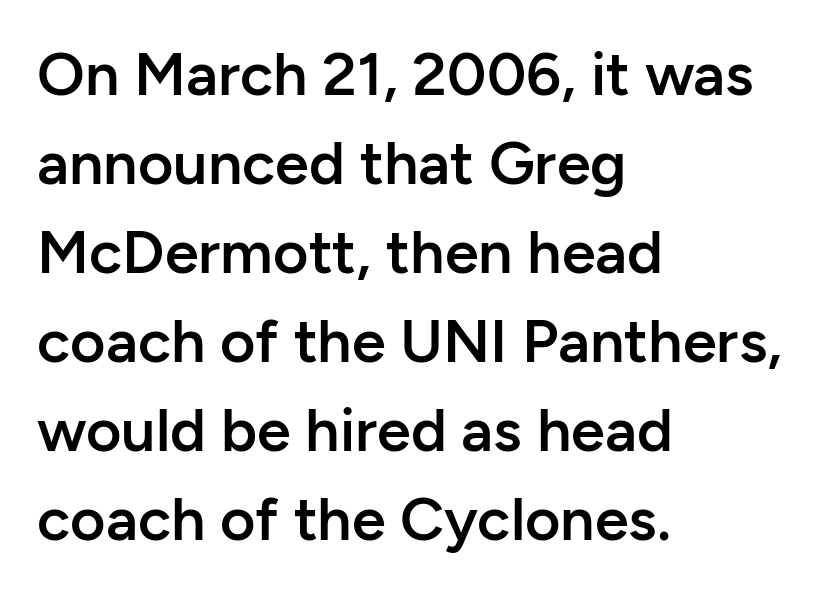
{"serif": "no", "italic": "no", "bold": "semi", "weight": "semibold", "width": "normal", "stroke_contrast": "low", "x_height": "medium", "monospaced": "no", "underline": "no", "align": "left", "line_spacing": "normal", "line_spacing_ratio": 1.46, "letter_spacing": "normal", "letter_spacing_em": 0.0, "glyph_px": 61}
